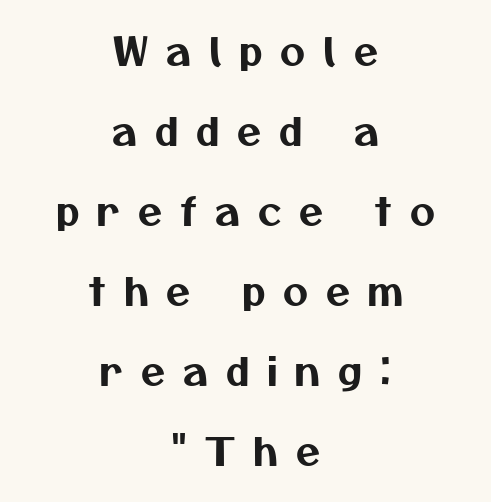
{"serif": "no", "width": "normal", "stroke_contrast": "medium", "x_height": "medium", "monospaced": "no", "underline": "no", "align": "center", "line_spacing": "loose", "line_spacing_ratio": 2.05, "letter_spacing": "wide", "letter_spacing_em": 0.46, "glyph_px": 39}
